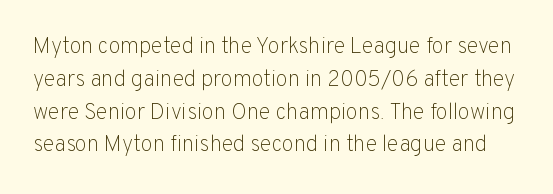
{"italic": "no", "bold": "no", "underline": "no", "line_spacing": "normal", "line_spacing_ratio": 1.49, "letter_spacing": "normal", "letter_spacing_em": 0.0, "glyph_px": 22}
